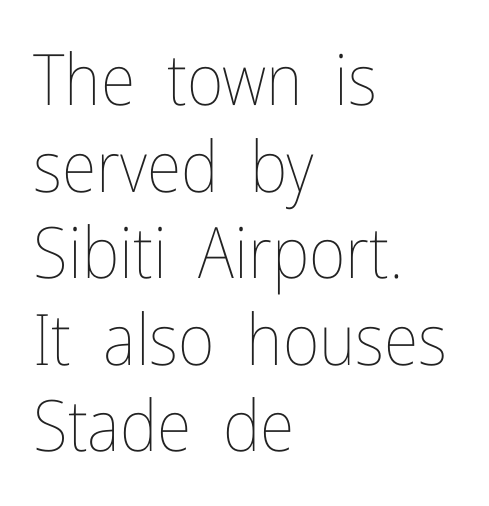
Q: Is the text bold? A: No.
Q: Is the text italic (slanted)? A: No, it is upright.
Q: Is the text underlined? A: No.
Q: How is the paragraph aligned? A: Left-aligned.
Q: Is the spacing between letters normal or unusually wide? A: Normal.
Q: Width (condensed, normal, or wide)? A: Condensed.
Q: Stroke contrast? A: Low.
Q: x-height? A: Medium.
Q: Monospaced? A: No.
